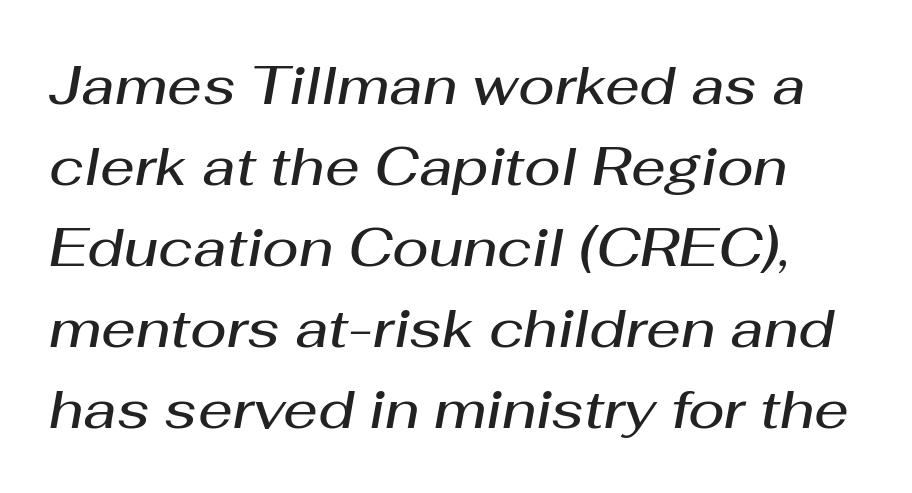
Q: Is the text bold? A: Semi-bold.
Q: Is the text italic (slanted)? A: Yes, it leans right by about 10 degrees.
Q: Is the text underlined? A: No.
Q: Is the spacing between letters normal or unusually wide? A: Normal.
Q: Is the spacing between lines tight, normal or loose? A: Normal.
Q: Width (condensed, normal, or wide)? A: Normal.
Q: Stroke contrast? A: Medium.
Q: x-height? A: Medium.
Q: Monospaced? A: No.
